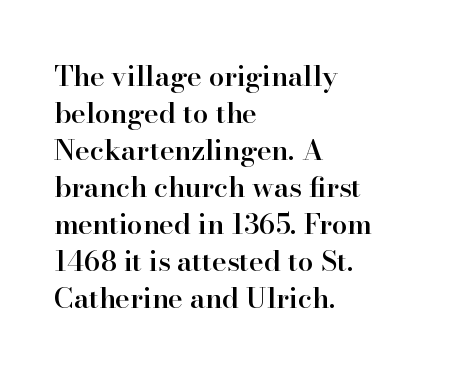
Q: Is the text bold? A: Semi-bold.
Q: Is the text italic (slanted)? A: No, it is upright.
Q: Is the typeface a serif or a sans-serif typeface? A: Serif.
Q: Is the text underlined? A: No.
Q: How is the paragraph aligned? A: Left-aligned.
Q: Is the spacing between letters normal or unusually wide? A: Normal.
Q: Is the spacing between lines tight, normal or loose? A: Normal.
Q: Width (condensed, normal, or wide)? A: Normal.
Q: Stroke contrast? A: High.
Q: x-height? A: Small.
Q: Monospaced? A: No.
